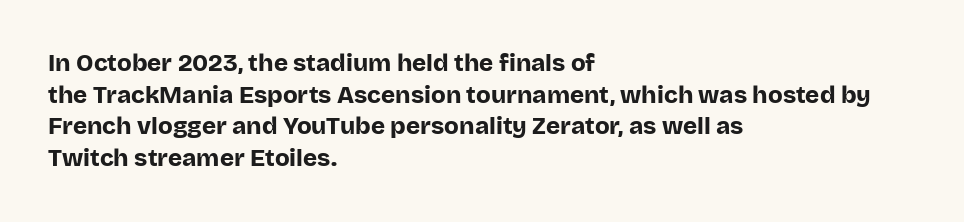
The image shows 24 px bold type, upright; set left-aligned, normal line spacing (1.32x), normal letter spacing, not underlined.
